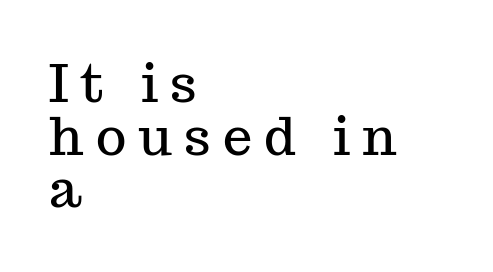
The image shows 52 px serif type, upright; set left-aligned, tight line spacing (1.01x), unusually wide letter spacing (+0.24 em), not underlined; medium stroke contrast and a medium x-height.
